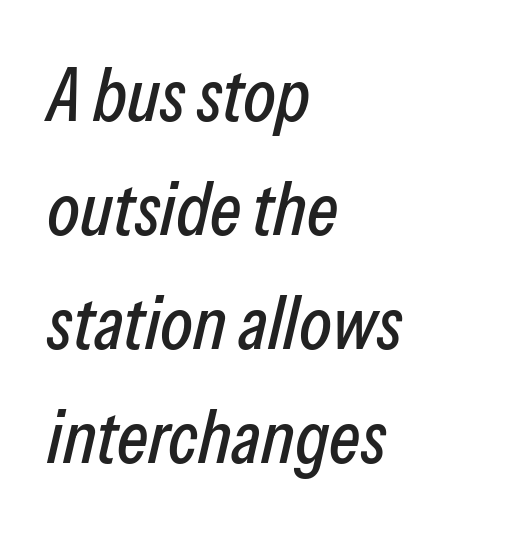
{"italic": "yes", "lean": "right", "slant_degrees": 13, "width": "condensed", "stroke_contrast": "low", "x_height": "medium", "monospaced": "no", "underline": "no", "align": "left", "line_spacing": "normal", "line_spacing_ratio": 1.52, "letter_spacing": "normal", "letter_spacing_em": 0.0, "glyph_px": 75}
